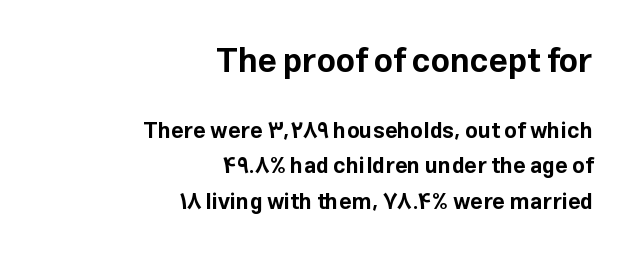
Each new line begins a customary step beneath the previous one. A sans-serif font was chosen for this passage. What weight is shown? A full bold with thick strokes. Does the lettering tilt? It doesn't — this is upright.
